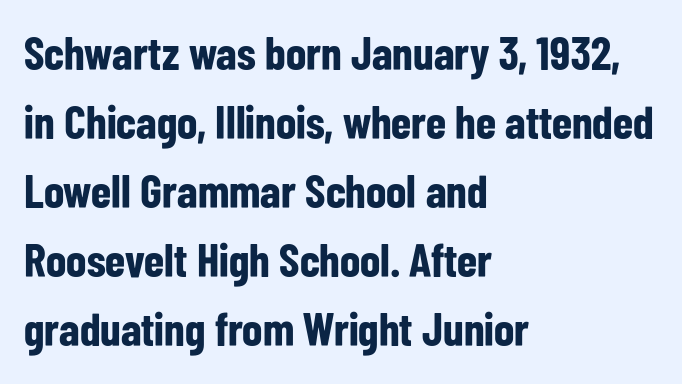
Q: Is the text bold? A: Yes.
Q: Is the text italic (slanted)? A: No, it is upright.
Q: Is the typeface a serif or a sans-serif typeface? A: Sans-serif.
Q: Is the text underlined? A: No.
Q: How is the paragraph aligned? A: Left-aligned.
Q: Is the spacing between letters normal or unusually wide? A: Normal.
Q: Is the spacing between lines tight, normal or loose? A: Normal.
Q: Width (condensed, normal, or wide)? A: Condensed.
Q: Stroke contrast? A: Low.
Q: x-height? A: Medium.
Q: Monospaced? A: No.
